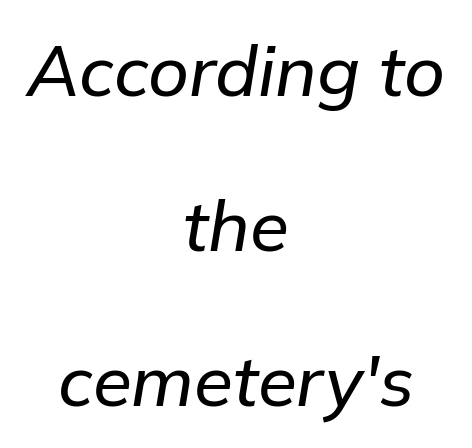
Q: Is the text italic (slanted)? A: Yes, it leans right by about 9 degrees.
Q: Is the text underlined? A: No.
Q: How is the paragraph aligned? A: Centered.
Q: Is the spacing between letters normal or unusually wide? A: Normal.
Q: Is the spacing between lines tight, normal or loose? A: Loose.
Q: Width (condensed, normal, or wide)? A: Normal.
Q: Stroke contrast? A: Low.
Q: x-height? A: Medium.
Q: Monospaced? A: No.
